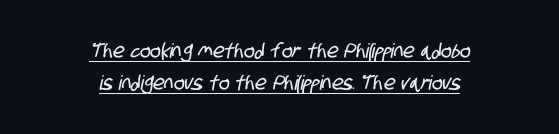
{"underline": "yes", "align": "center", "line_spacing": "normal", "line_spacing_ratio": 1.6, "letter_spacing": "normal", "letter_spacing_em": 0.0, "glyph_px": 20}
